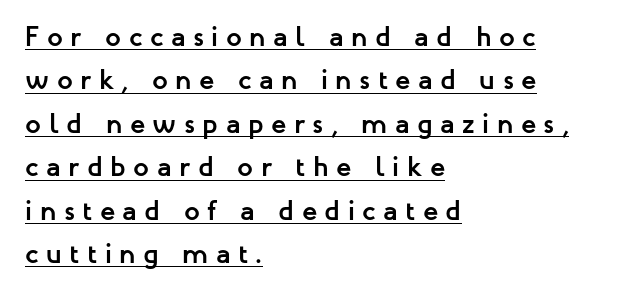
{"serif": "no", "italic": "no", "bold": "yes", "weight": "semibold", "width": "normal", "stroke_contrast": "low", "x_height": "medium", "monospaced": "no", "underline": "yes", "align": "left", "line_spacing": "normal", "line_spacing_ratio": 1.55, "letter_spacing": "wide", "letter_spacing_em": 0.27, "glyph_px": 28}
